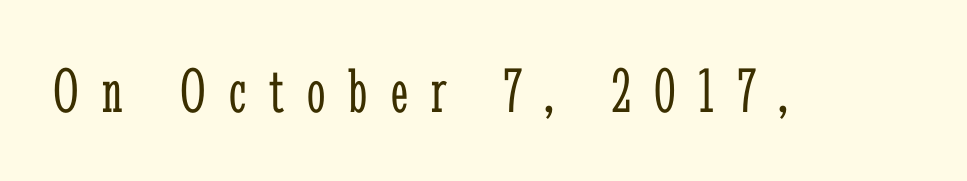
{"serif": "yes", "italic": "no", "bold": "no", "weight": "light", "width": "condensed", "stroke_contrast": "low", "x_height": "medium", "monospaced": "no", "underline": "no", "letter_spacing": "wide", "letter_spacing_em": 0.36, "glyph_px": 65}
